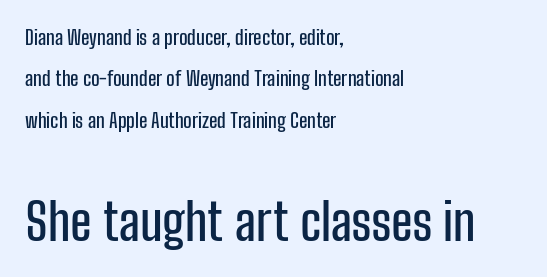
The image shows 51 px condensed sans-serif type, upright; set left-aligned, loose line spacing (2.07x), normal letter spacing, not underlined; the second (bottom) block is 2.55x larger; low stroke contrast and a medium x-height.
